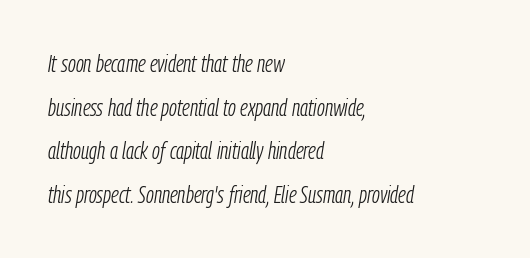
Q: Is the text bold? A: No.
Q: Is the text italic (slanted)? A: Yes, it leans right by about 9 degrees.
Q: Is the text underlined? A: No.
Q: How is the paragraph aligned? A: Left-aligned.
Q: Is the spacing between letters normal or unusually wide? A: Normal.
